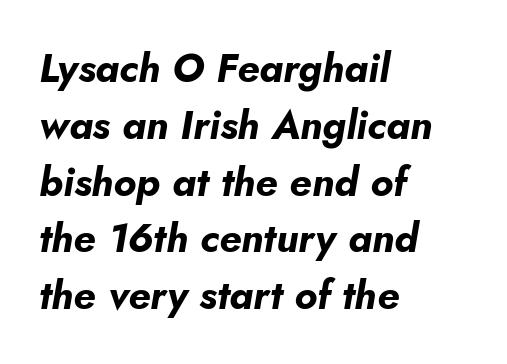
{"italic": "yes", "lean": "right", "slant_degrees": 5, "bold": "yes", "weight": "bold", "width": "normal", "stroke_contrast": "low", "x_height": "small", "monospaced": "no", "underline": "no", "align": "left", "line_spacing": "normal", "line_spacing_ratio": 1.42, "letter_spacing": "normal", "letter_spacing_em": 0.0, "glyph_px": 40}
